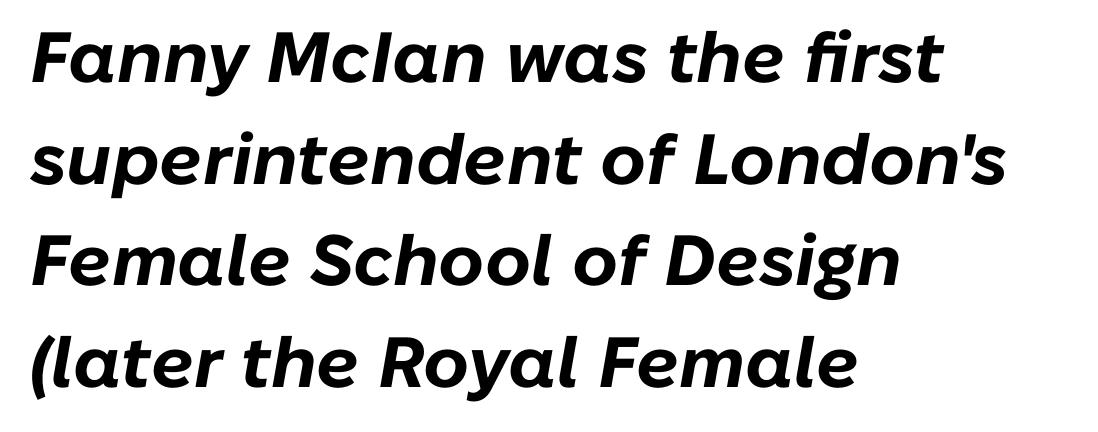
In terms of posture, this sample is oblique. The passage shown is emphatically bold. Is the letter spacing exaggerated? No — it looks like the ordinary default. Nobody drew a line under any word here.
